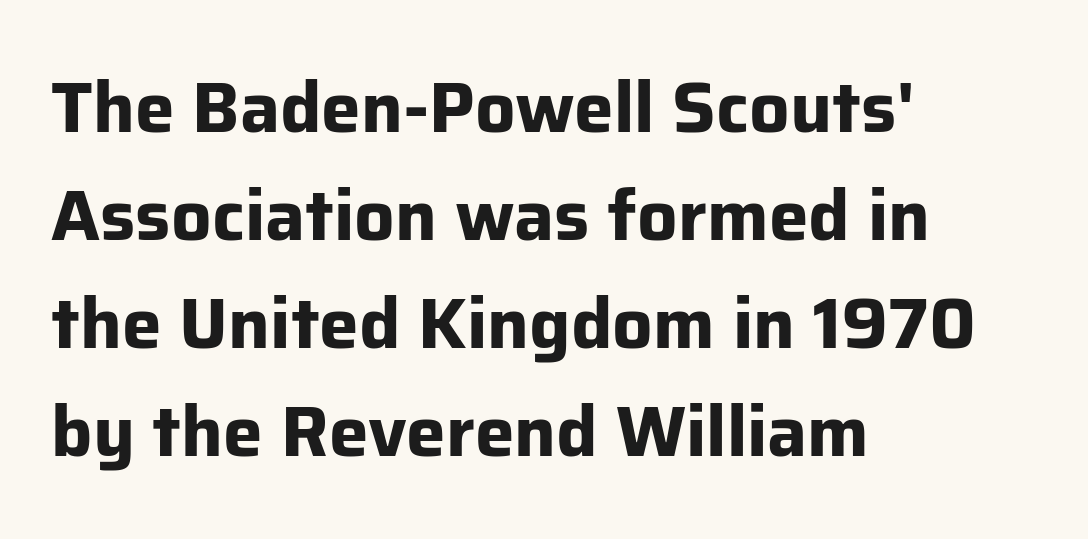
Q: Is the text bold? A: Yes.
Q: Is the text italic (slanted)? A: No, it is upright.
Q: Is the typeface a serif or a sans-serif typeface? A: Sans-serif.
Q: Is the text underlined? A: No.
Q: How is the paragraph aligned? A: Left-aligned.
Q: Is the spacing between letters normal or unusually wide? A: Normal.
Q: Is the spacing between lines tight, normal or loose? A: Normal.
Q: Width (condensed, normal, or wide)? A: Normal.
Q: Stroke contrast? A: Low.
Q: x-height? A: Medium.
Q: Monospaced? A: No.
